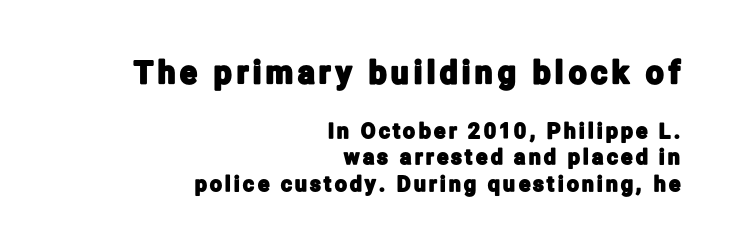
{"serif": "no", "italic": "no", "width": "condensed", "stroke_contrast": "low", "x_height": "medium", "monospaced": "no", "underline": "no", "align": "right", "line_spacing": "normal", "line_spacing_ratio": 1.26, "larger_block": "first", "size_ratio": 1.48, "glyph_px": 31}
